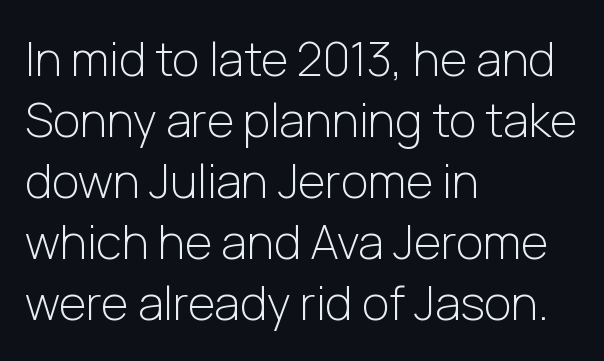
Does the type have serifs? No, each stem ends abruptly. Notice how the passage keeps a crisp vertical edge on the left only. Interline gaps are of average width in this sample. The string is rendered with underlining switched off.
